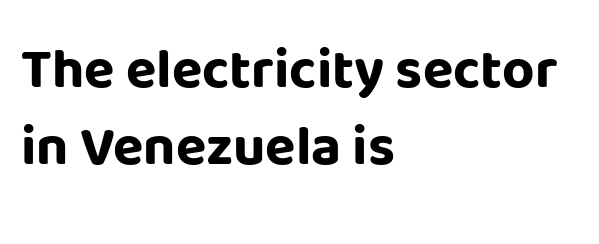
The image shows 56 px bold sans-serif type, upright; set left-aligned, normal line spacing (1.37x), normal letter spacing, not underlined; low stroke contrast and a large x-height.
